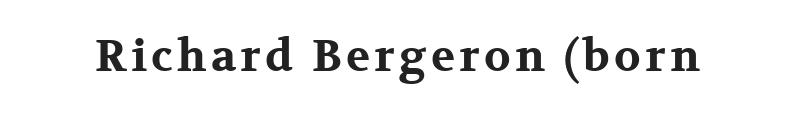
The image shows 44 px bold, wide serif type, upright; set not underlined; medium stroke contrast and a medium x-height.
